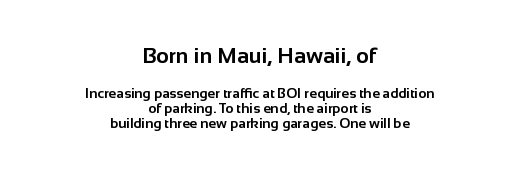
{"italic": "no", "bold": "yes", "underline": "no", "align": "center", "line_spacing": "tight", "line_spacing_ratio": 1.09, "letter_spacing": "normal", "letter_spacing_em": 0.0, "larger_block": "first", "size_ratio": 1.57, "glyph_px": 22}
